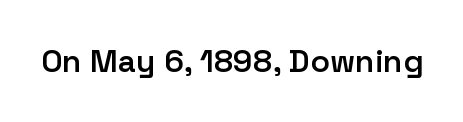
Q: Is the text bold? A: Semi-bold.
Q: Is the text italic (slanted)? A: No, it is upright.
Q: Is the typeface a serif or a sans-serif typeface? A: Sans-serif.
Q: Is the text underlined? A: No.
Q: Is the spacing between letters normal or unusually wide? A: Normal.
Q: Width (condensed, normal, or wide)? A: Normal.
Q: Stroke contrast? A: Low.
Q: x-height? A: Medium.
Q: Monospaced? A: No.
